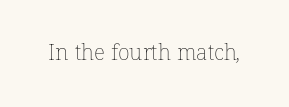
Students, note that the glyphs here touch the page at normal intervals. Any mark beneath the type? The region is blank. Is this a heavy cut? Hardly; it is regular or lighter.
